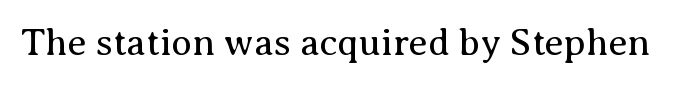
{"serif": "yes", "italic": "no", "bold": "no", "weight": "regular", "width": "normal", "stroke_contrast": "medium", "x_height": "medium", "monospaced": "no", "underline": "no", "letter_spacing": "normal", "letter_spacing_em": 0.0, "glyph_px": 38}
